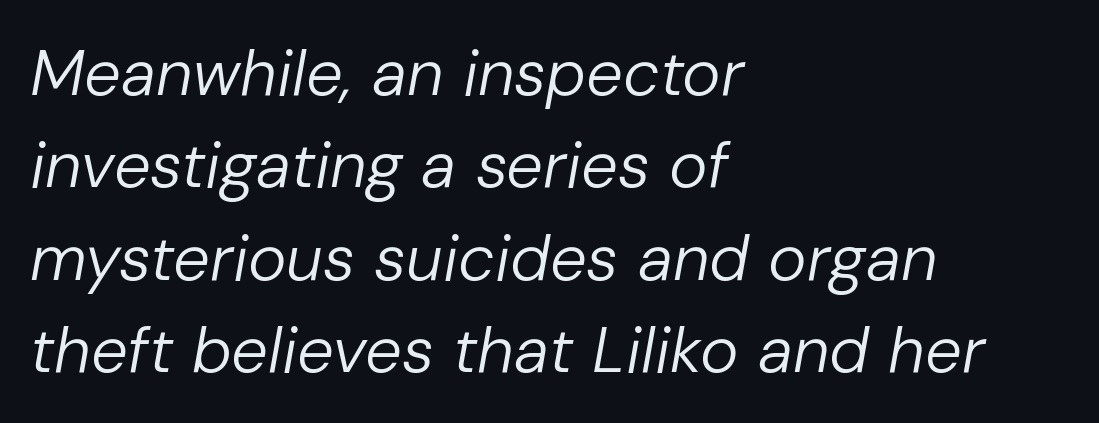
Q: Is the text bold? A: No.
Q: Is the text italic (slanted)? A: Yes, it leans right by about 10 degrees.
Q: Is the text underlined? A: No.
Q: How is the paragraph aligned? A: Left-aligned.
Q: Is the spacing between letters normal or unusually wide? A: Normal.
Q: Is the spacing between lines tight, normal or loose? A: Normal.
Q: Width (condensed, normal, or wide)? A: Normal.
Q: Stroke contrast? A: Low.
Q: x-height? A: Medium.
Q: Monospaced? A: No.
